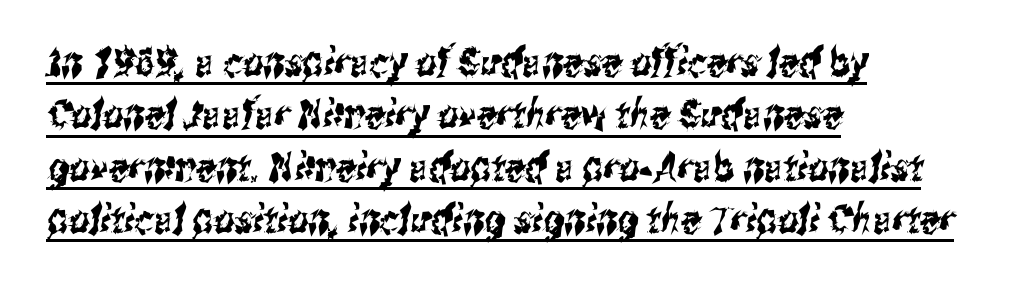
{"serif": "no", "width": "condensed", "stroke_contrast": "medium", "x_height": "medium", "monospaced": "no", "underline": "yes", "align": "left", "line_spacing": "normal", "line_spacing_ratio": 1.31, "letter_spacing": "normal", "letter_spacing_em": 0.0, "glyph_px": 40}
